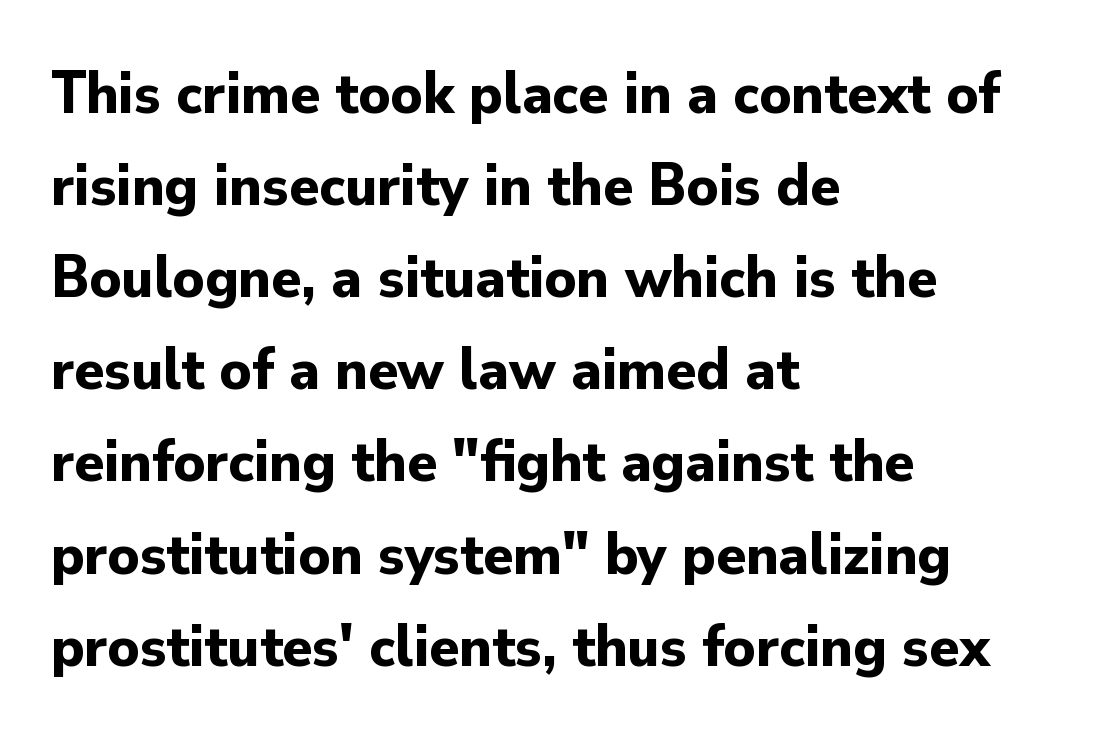
Caption: standard tracking, unaltered. Reading down the block, your eye returns to a fixed left position each line. You could not count columns in this text — the font is proportionally spaced. The lettering holds an erect, upright posture throughout. Honestly, the row spacing looks completely unremarkable. Underlining? Definitely not there.
